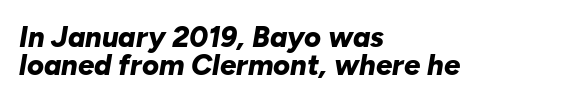
{"italic": "yes", "lean": "right", "slant_degrees": 10, "bold": "yes", "weight": "bold", "width": "normal", "stroke_contrast": "low", "x_height": "medium", "monospaced": "no", "underline": "no", "align": "left", "line_spacing": "tight", "line_spacing_ratio": 0.97, "letter_spacing": "normal", "letter_spacing_em": 0.0, "glyph_px": 29}
